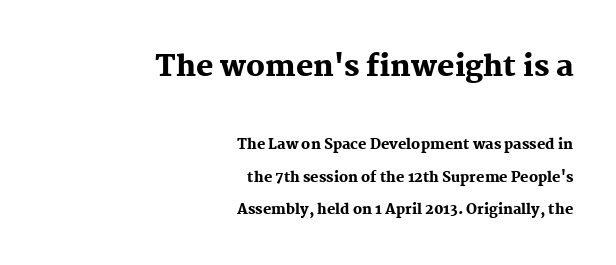
No extra tracking has been applied to these lines. The earlier block is typeset at a bigger size than the later block. Loosely led — the rows are spread out. All the whitespace from short lines collects on the left.
